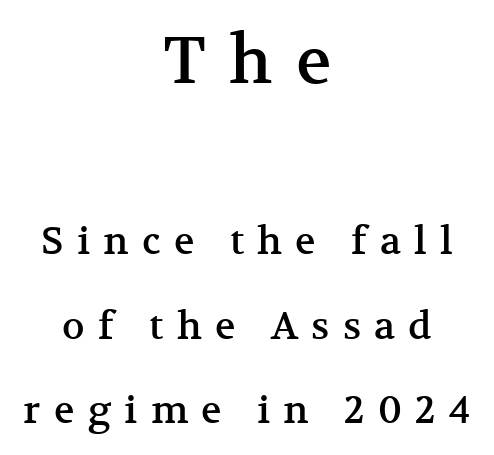
{"serif": "yes", "italic": "no", "width": "normal", "stroke_contrast": "medium", "x_height": "medium", "monospaced": "no", "underline": "no", "align": "center", "line_spacing": "loose", "line_spacing_ratio": 2.22, "letter_spacing": "wide", "letter_spacing_em": 0.35, "larger_block": "first", "size_ratio": 1.74, "glyph_px": 66}
